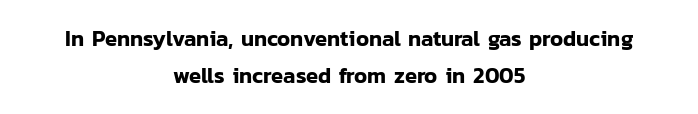
Q: Is the text italic (slanted)? A: No, it is upright.
Q: Is the text underlined? A: No.
Q: How is the paragraph aligned? A: Centered.
Q: Is the spacing between letters normal or unusually wide? A: Normal.
Q: Is the spacing between lines tight, normal or loose? A: Normal.
